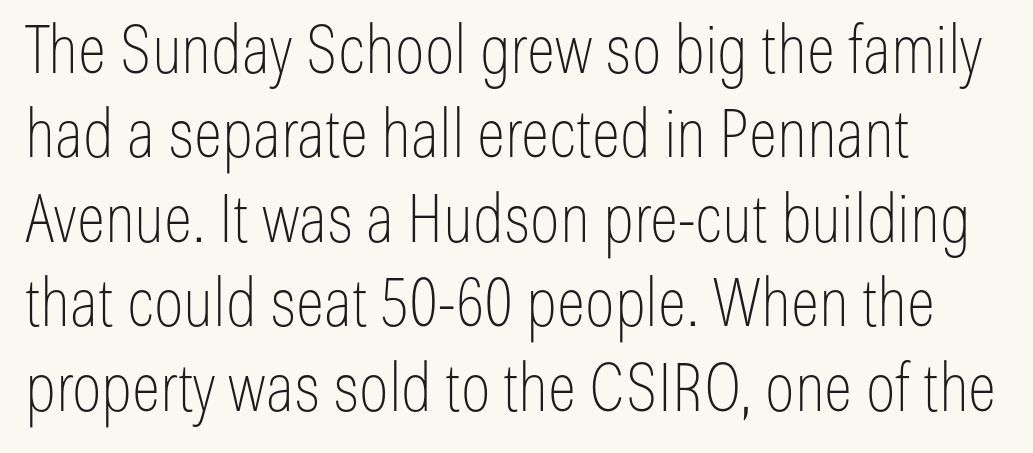
The image shows 67 px thin, condensed sans-serif type, upright; set left-aligned, normal line spacing (1.26x), normal letter spacing, not underlined; low stroke contrast and a medium x-height.
